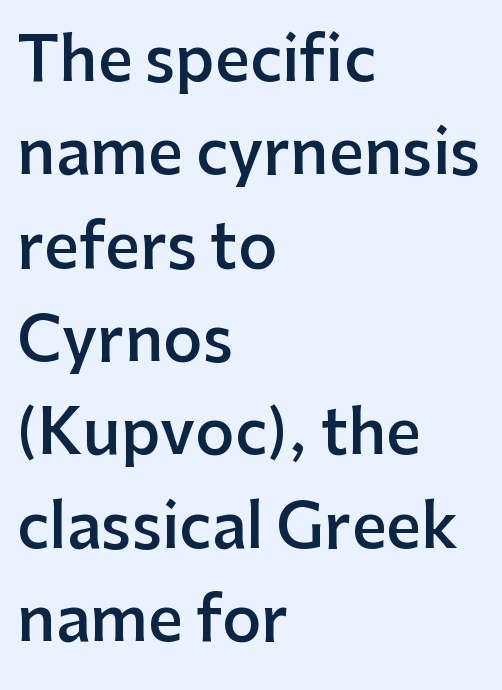
Q: Is the text bold? A: Semi-bold.
Q: Is the text italic (slanted)? A: No, it is upright.
Q: Is the typeface a serif or a sans-serif typeface? A: Sans-serif.
Q: Is the text underlined? A: No.
Q: How is the paragraph aligned? A: Left-aligned.
Q: Is the spacing between letters normal or unusually wide? A: Normal.
Q: Is the spacing between lines tight, normal or loose? A: Normal.
Q: Width (condensed, normal, or wide)? A: Normal.
Q: Stroke contrast? A: Low.
Q: x-height? A: Medium.
Q: Monospaced? A: No.
